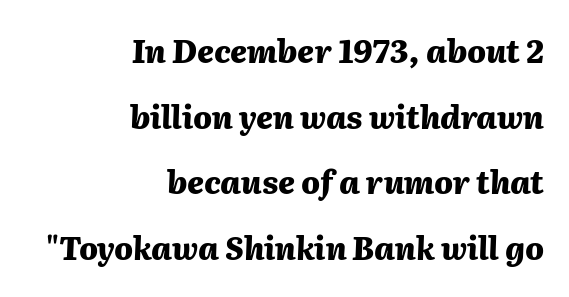
Q: Is the text bold? A: Yes.
Q: Is the text italic (slanted)? A: Yes, it leans right by about 2 degrees.
Q: Is the text underlined? A: No.
Q: How is the paragraph aligned? A: Right-aligned.
Q: Is the spacing between letters normal or unusually wide? A: Normal.
Q: Is the spacing between lines tight, normal or loose? A: Loose.
Q: Width (condensed, normal, or wide)? A: Normal.
Q: Stroke contrast? A: Medium.
Q: x-height? A: Medium.
Q: Monospaced? A: No.
